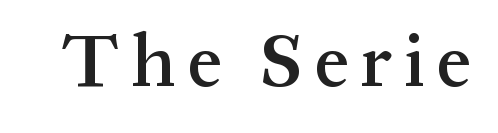
{"serif": "yes", "italic": "no", "bold": "semi", "weight": "semibold", "width": "normal", "stroke_contrast": "medium", "x_height": "medium", "monospaced": "no", "underline": "no", "glyph_px": 76}
